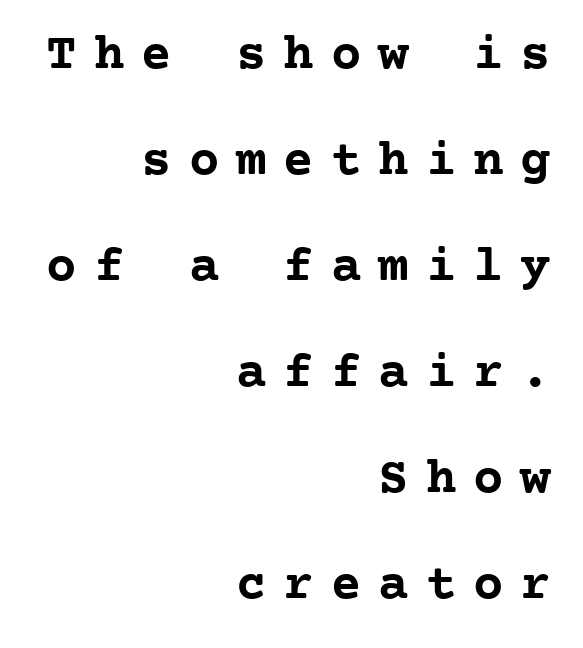
The image shows 51 px semibold serif type, upright, monospaced; set right-aligned, loose line spacing (2.08x), unusually wide letter spacing (+0.33 em), not underlined; low stroke contrast and a medium x-height.
